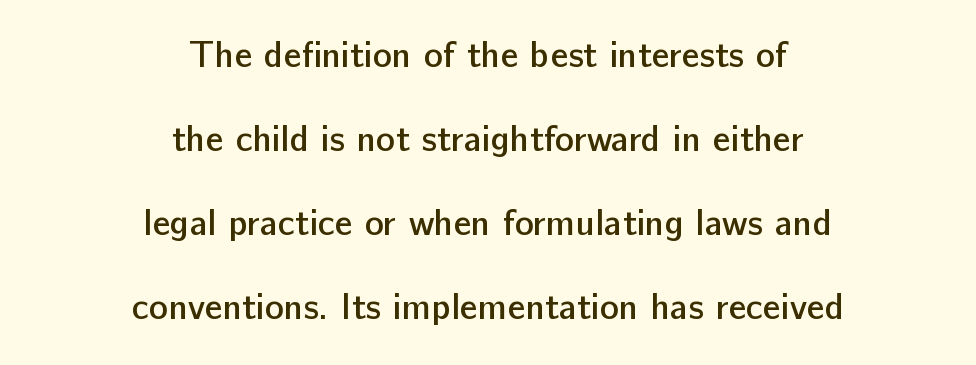
The image shows 36 px semibold sans-serif type, upright; set centered, loose line spacing (2.33x), normal letter spacing, not underlined; low stroke contrast and a medium x-height.
